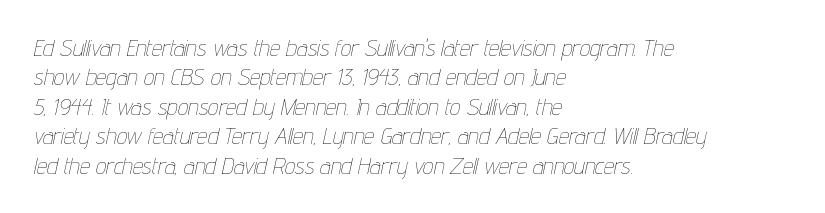
{"italic": "yes", "lean": "right", "slant_degrees": 12, "bold": "no", "underline": "no", "align": "left", "line_spacing": "normal", "line_spacing_ratio": 1.28, "letter_spacing": "normal", "letter_spacing_em": 0.0, "glyph_px": 23}
